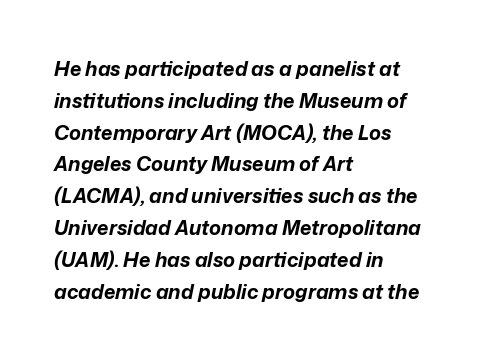
Its strokes are broad and dark, the hallmark of bold type. Whoever set this chose a conventional vertical rhythm. These lines keep a tight, regular rhythm from letter to letter. Teacher's note: observe the even left margin — that is flush-left alignment.
